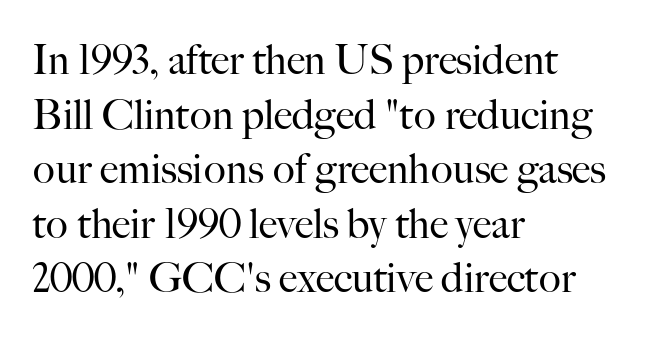
The image shows 41 px regular-weight serif type, upright; set left-aligned, normal line spacing (1.33x), normal letter spacing, not underlined; high stroke contrast and a small x-height.
